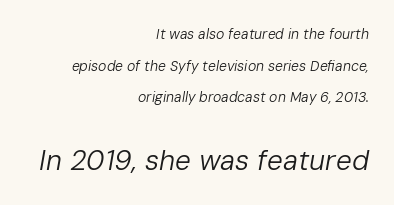
The setting favours the right margin, as signatures and pull-quotes sometimes do. Stems and bowls with no extra thickness — not bold. The baseline area is clear. The lines are spread far apart with generous leading. Proportional: the letters do not fall into vertical columns.
